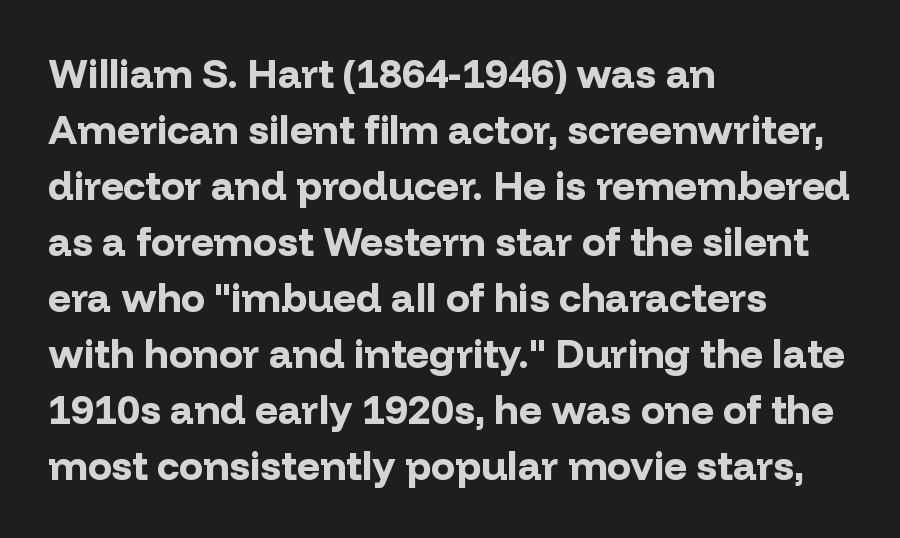
Q: Is the text bold? A: Yes.
Q: Is the text italic (slanted)? A: No, it is upright.
Q: Is the typeface a serif or a sans-serif typeface? A: Sans-serif.
Q: Is the text underlined? A: No.
Q: How is the paragraph aligned? A: Left-aligned.
Q: Is the spacing between letters normal or unusually wide? A: Normal.
Q: Is the spacing between lines tight, normal or loose? A: Normal.
Q: Width (condensed, normal, or wide)? A: Normal.
Q: Stroke contrast? A: Low.
Q: x-height? A: Medium.
Q: Monospaced? A: No.
